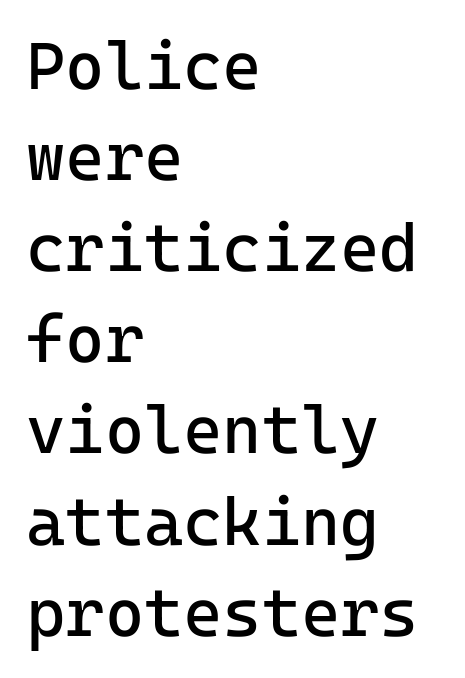
Check where the strokes stop: nothing finishes them off — pure sans. Horizontal alignment here is leftward, the default for most running prose. These lines are rendered in a fixed-pitch font. The area under the type is left untouched.
